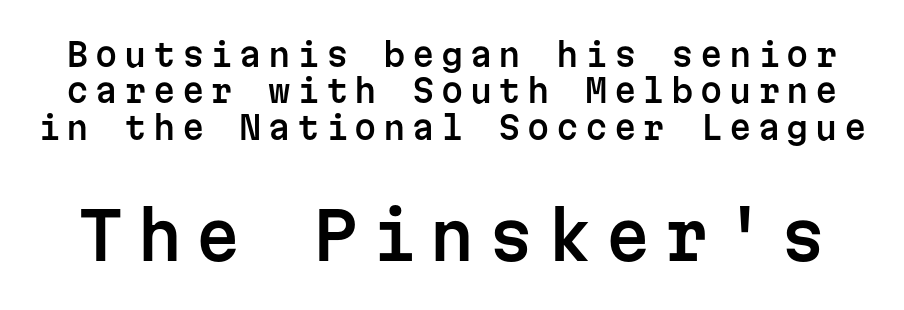
Letters rest on an invisible, unmarked baseline. Top chunk: small. Bottom chunk: large. Characters remain perfectly vertical along every line. Is this a fixed-width face? Yes — each glyph sits in an identical cell. The space between consecutive lines is stingy.
